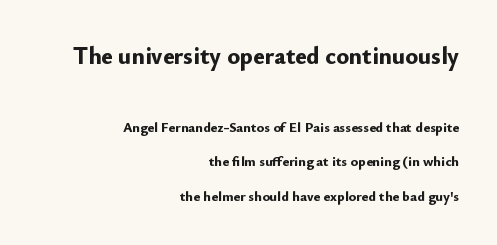
{"italic": "no", "bold": "yes", "underline": "no", "align": "right", "line_spacing": "loose", "line_spacing_ratio": 2.48, "letter_spacing": "normal", "letter_spacing_em": 0.0, "larger_block": "first", "size_ratio": 1.71, "glyph_px": 24}
